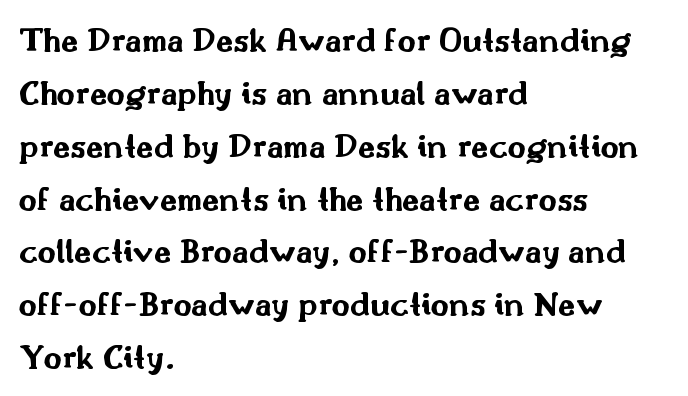
{"serif": "no", "italic": "no", "bold": "yes", "weight": "bold", "width": "wide", "stroke_contrast": "medium", "x_height": "small", "monospaced": "no", "underline": "no", "align": "left", "line_spacing": "normal", "line_spacing_ratio": 1.51, "letter_spacing": "normal", "letter_spacing_em": 0.0, "glyph_px": 35}
